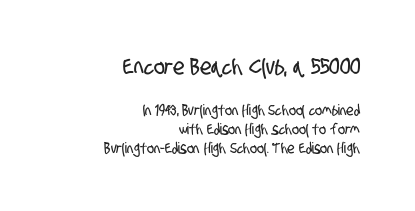
All the whitespace from short lines collects on the left. What stands out about the letter spacing? Nothing — it is the standard amount. Vertically, the passage feels balanced, rows spaced as you'd expect. No word sits above an underline. Two sizes are in play, and the larger belongs to the first block.
